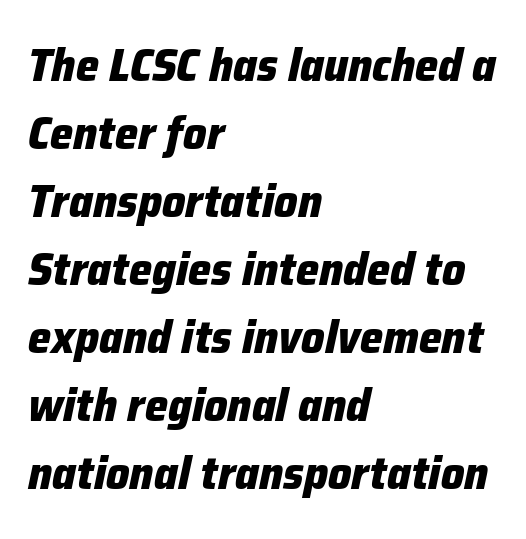
The image shows 46 px heavy type, italic (leaning right); set left-aligned, normal line spacing (1.48x), normal letter spacing, not underlined; low stroke contrast and a medium x-height.
